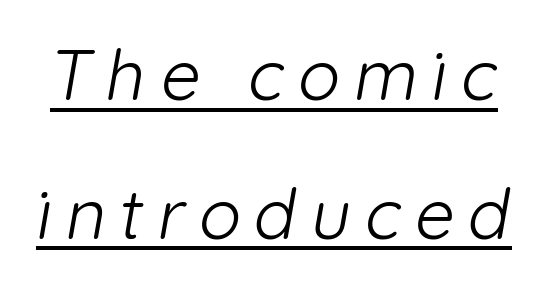
Looks like regular typesetting: each glyph gets only the width it needs. The specimen includes a rule beneath the text block's lines. This sample uses a sans-serif face. Each word looks stretched out because of the extra space between its letters.
